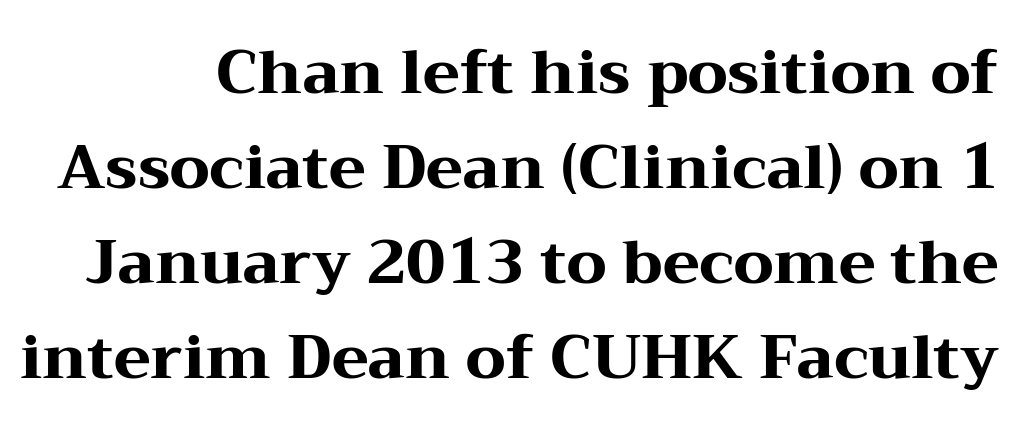
Q: Is the text bold? A: Yes.
Q: Is the text italic (slanted)? A: No, it is upright.
Q: Is the typeface a serif or a sans-serif typeface? A: Serif.
Q: Is the text underlined? A: No.
Q: Is the spacing between letters normal or unusually wide? A: Normal.
Q: Is the spacing between lines tight, normal or loose? A: Normal.
Q: Width (condensed, normal, or wide)? A: Wide.
Q: Stroke contrast? A: Medium.
Q: x-height? A: Medium.
Q: Monospaced? A: No.
